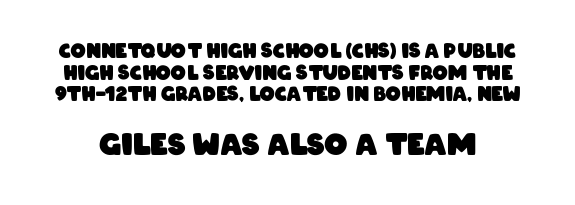
Q: Is the text bold? A: Yes.
Q: Is the typeface a serif or a sans-serif typeface? A: Sans-serif.
Q: Is the text underlined? A: No.
Q: Is the spacing between letters normal or unusually wide? A: Normal.
Q: Is the spacing between lines tight, normal or loose? A: Tight.
Q: Which block of text is set in a larger size, the first (top) or the second (bottom)? A: The second (bottom) one.
Q: Width (condensed, normal, or wide)? A: Condensed.
Q: Stroke contrast? A: Low.
Q: x-height? A: Large.
Q: Monospaced? A: No.
